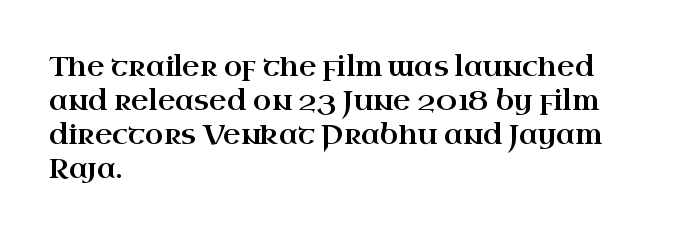
This sample uses plain, unmodified letter spacing. The setting favours the left margin, as ordinary paragraphs usually do. Does the lettering tilt? It doesn't — this is upright. Is there much room between lines? A standard amount, neither cramped nor airy.
